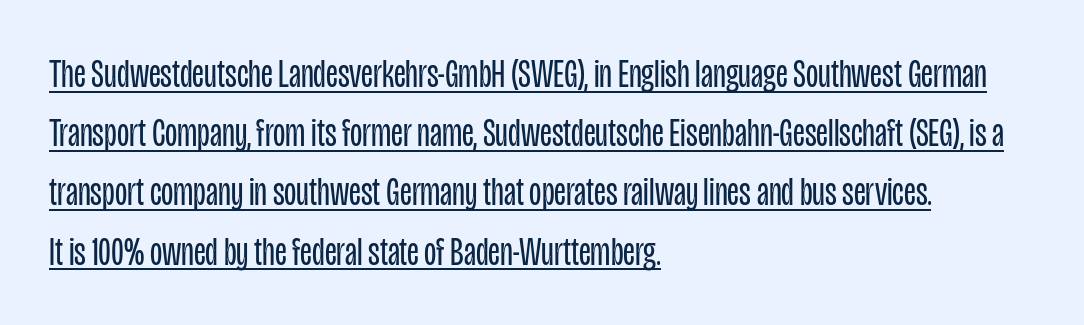
Q: Is the text bold? A: No.
Q: Is the text italic (slanted)? A: No, it is upright.
Q: Is the typeface a serif or a sans-serif typeface? A: Sans-serif.
Q: Is the text underlined? A: Yes.
Q: How is the paragraph aligned? A: Left-aligned.
Q: Is the spacing between letters normal or unusually wide? A: Normal.
Q: Is the spacing between lines tight, normal or loose? A: Normal.
Q: Width (condensed, normal, or wide)? A: Condensed.
Q: Stroke contrast? A: Low.
Q: x-height? A: Large.
Q: Monospaced? A: No.
